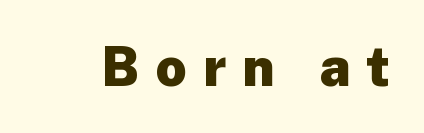
Q: Is the text bold? A: Yes.
Q: Is the text italic (slanted)? A: No, it is upright.
Q: Is the typeface a serif or a sans-serif typeface? A: Sans-serif.
Q: Is the text underlined? A: No.
Q: Is the spacing between letters normal or unusually wide? A: Unusually wide.
Q: Width (condensed, normal, or wide)? A: Normal.
Q: Stroke contrast? A: Low.
Q: x-height? A: Medium.
Q: Monospaced? A: No.
